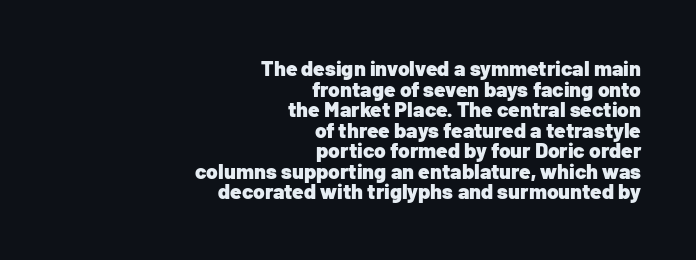
Compared with an ordinary text face, these strokes are far heavier — a full bold. Descenders are the only things crossing below the line. Does extra space separate the letters? No, they use regular spacing. The lines are quadded right. In terms of leading, this rendering errs on the cramped side. A roman cut, with each character standing at attention.
